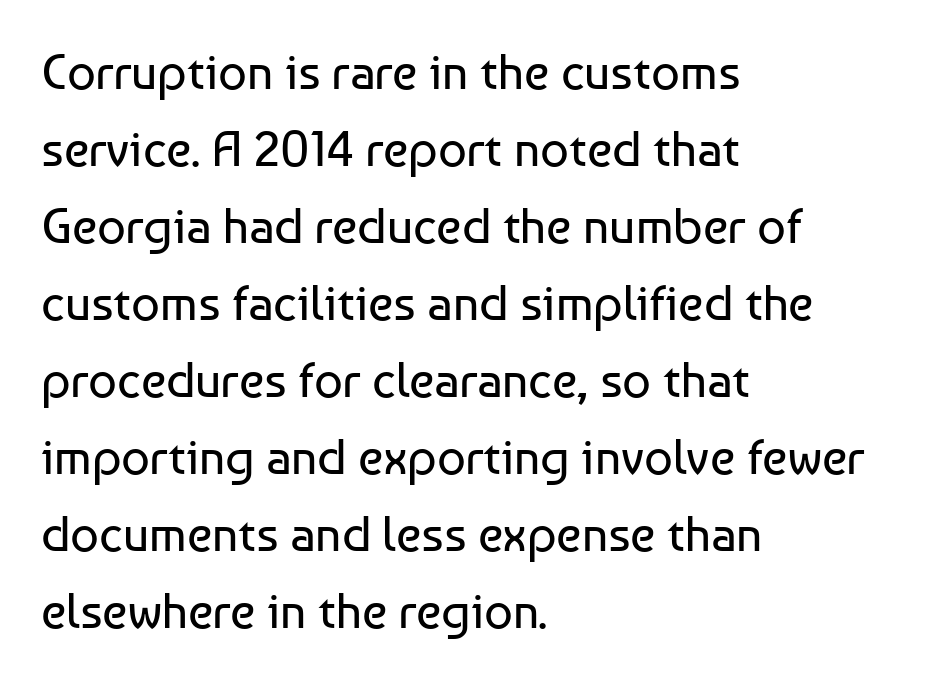
{"serif": "no", "italic": "no", "bold": "no", "weight": "regular", "width": "normal", "stroke_contrast": "low", "x_height": "medium", "monospaced": "no", "underline": "no", "align": "left", "line_spacing": "normal", "line_spacing_ratio": 1.54, "letter_spacing": "normal", "letter_spacing_em": 0.0, "glyph_px": 50}
